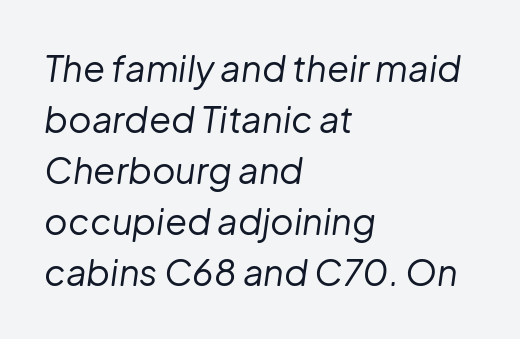
{"italic": "yes", "lean": "right", "slant_degrees": 8, "bold": "no", "weight": "regular", "width": "normal", "stroke_contrast": "low", "x_height": "medium", "monospaced": "no", "underline": "no", "align": "left", "line_spacing": "normal", "line_spacing_ratio": 1.42, "letter_spacing": "normal", "letter_spacing_em": 0.0, "glyph_px": 36}
